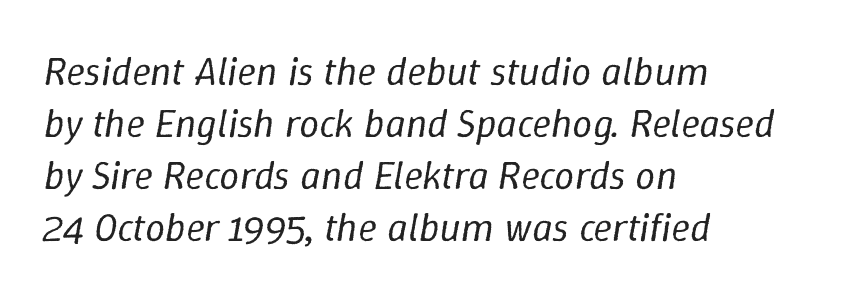
The image shows 40 px regular-weight type, italic (leaning right); set left-aligned, normal line spacing (1.3x), normal letter spacing, not underlined; low stroke contrast and a medium x-height.
